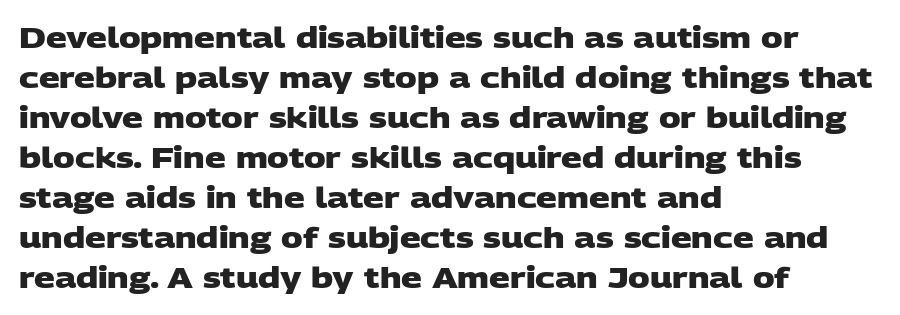
Q: Is the text bold? A: Yes.
Q: Is the typeface a serif or a sans-serif typeface? A: Sans-serif.
Q: Is the text underlined? A: No.
Q: How is the paragraph aligned? A: Left-aligned.
Q: Is the spacing between letters normal or unusually wide? A: Normal.
Q: Is the spacing between lines tight, normal or loose? A: Normal.
Q: Width (condensed, normal, or wide)? A: Wide.
Q: Stroke contrast? A: Low.
Q: x-height? A: Large.
Q: Monospaced? A: No.
